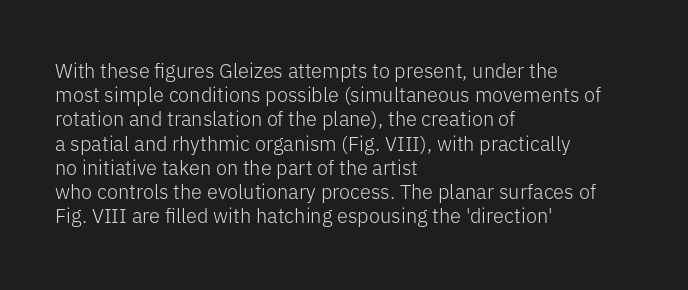
The image shows 20 px text type, upright; set left-aligned, line spacing 1.21x, normal letter spacing, not underlined.
